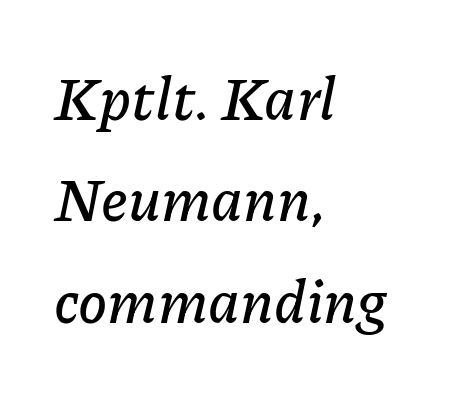
The image shows 59 px text type, italic (leaning right); set left-aligned, line spacing 1.72x, normal letter spacing, not underlined; low stroke contrast and a medium x-height.
